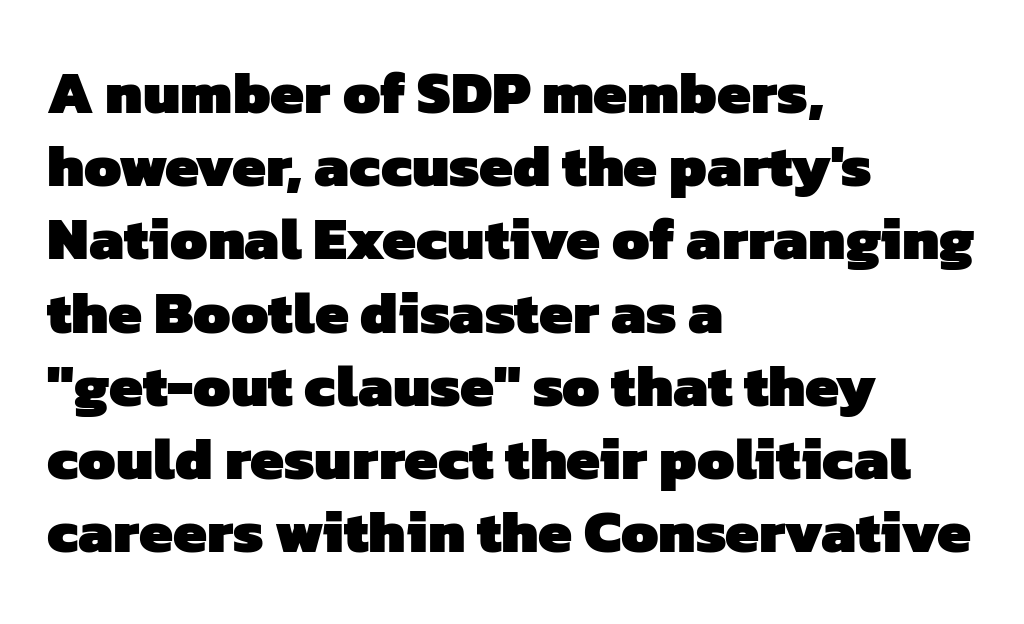
The image shows 60 px heavy sans-serif type; set left-aligned, line spacing 1.22x, normal letter spacing, not underlined; low stroke contrast and a medium x-height.
